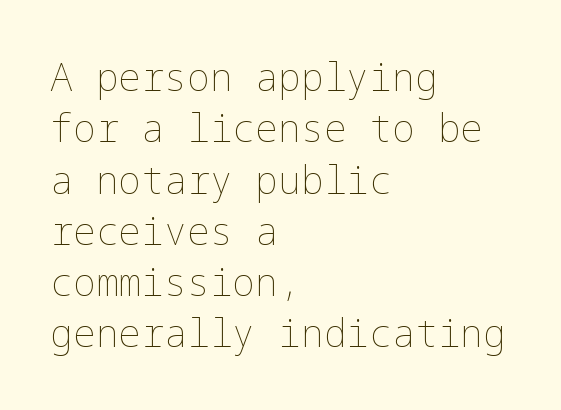
The image shows 38 px thin type, upright; set left-aligned, normal line spacing (1.35x), normal letter spacing, not underlined; low stroke contrast and a medium x-height.
